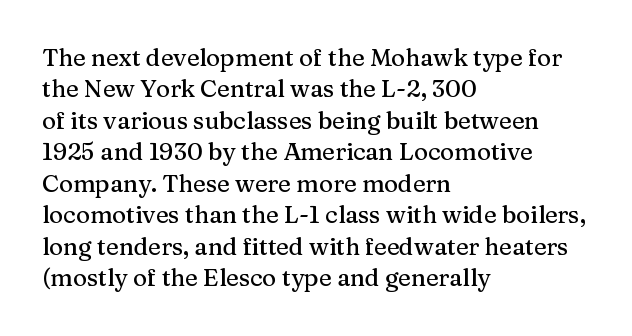
{"italic": "no", "underline": "no", "align": "left", "line_spacing": "normal", "line_spacing_ratio": 1.31, "letter_spacing": "normal", "letter_spacing_em": 0.0, "glyph_px": 24}
